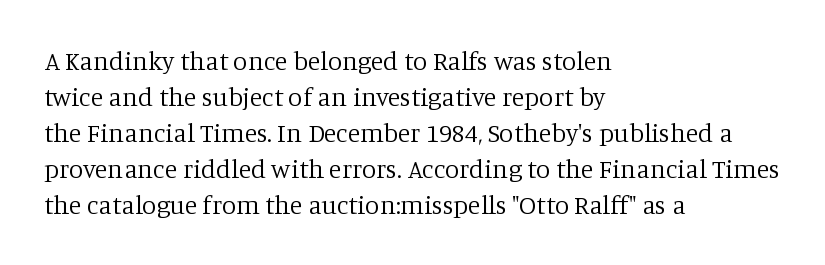
The image shows 26 px text type, upright; set left-aligned, normal line spacing (1.38x), normal letter spacing, not underlined.
